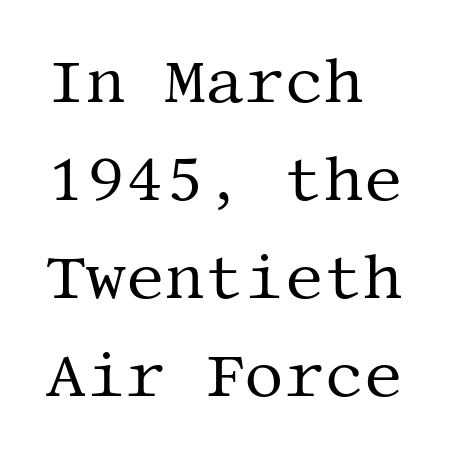
Letters have the restrained weight of plain body copy at most. Note: serifs present on the glyphs. Horizontal alignment here is leftward, the default for most running prose. There is no visible air inserted between adjacent glyphs.
